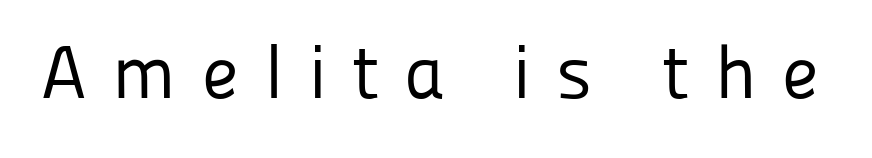
Is this a sans? Yes — the strokes have no serifs. Heaviness? Minimal to ordinary, like unemphasized prose. What stands out about the letter spacing? Its width — letters are far apart. The rendering uses natural spacing where letterforms have individual widths. The specimen omits any rule beneath the text block's lines.
